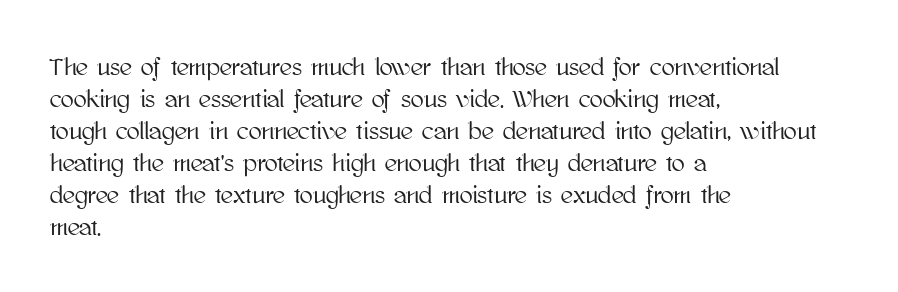
Q: Is the text italic (slanted)? A: No, it is upright.
Q: Is the text underlined? A: No.
Q: How is the paragraph aligned? A: Left-aligned.
Q: Is the spacing between letters normal or unusually wide? A: Normal.
Q: Is the spacing between lines tight, normal or loose? A: Normal.
